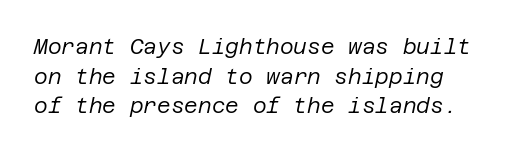
Q: Is the text bold? A: No.
Q: Is the text italic (slanted)? A: Yes, it leans right by about 12 degrees.
Q: Is the text underlined? A: No.
Q: Is the spacing between letters normal or unusually wide? A: Normal.
Q: Is the spacing between lines tight, normal or loose? A: Normal.
